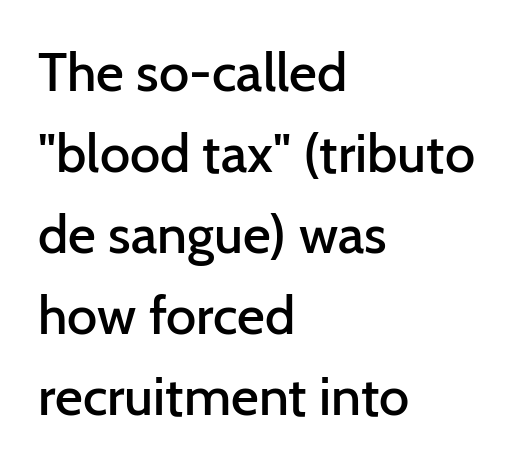
A fair bit of extra ink — the face is semibold, not bold. Each line starts at the same left margin while the right side varies. Posture: straight, roman, zero tilt. Any mark beneath the type? The region is blank. Each letter keeps its own natural width here, so spacing adapts to shape. Evenly set lines give the paragraph a standard silhouette.
